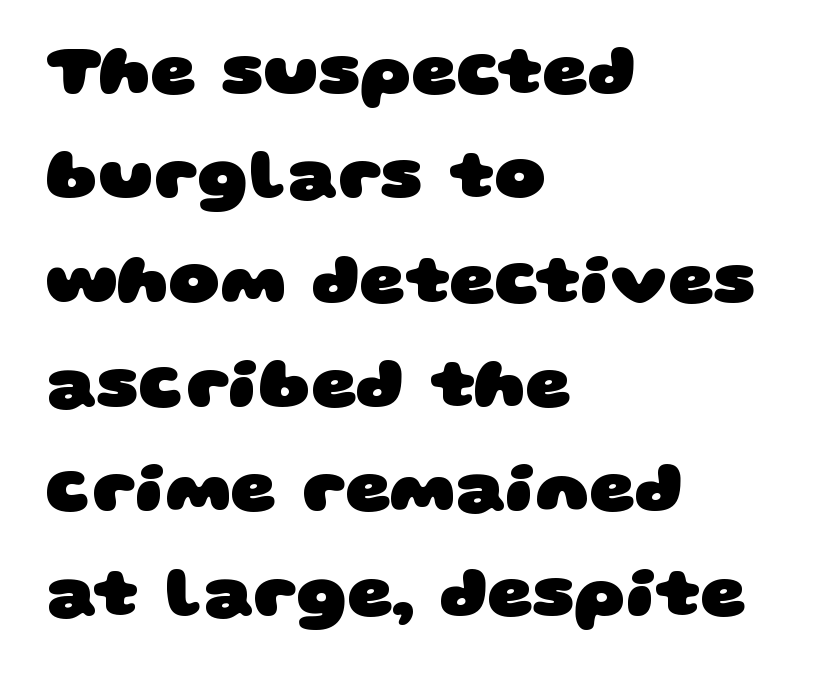
The rendering uses natural spacing where letterforms have individual widths. Stroke terminals: plain, sans-serif. All the whitespace from short lines collects on the right. The strokes are fattened all the way to bold. The space directly below the letters is spotless. Compared with typical body copy, the letter spacing here is the same.
